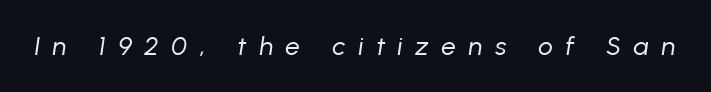
{"italic": "yes", "lean": "right", "slant_degrees": 8, "bold": "no", "underline": "no", "letter_spacing": "wide", "letter_spacing_em": 0.49, "glyph_px": 26}
